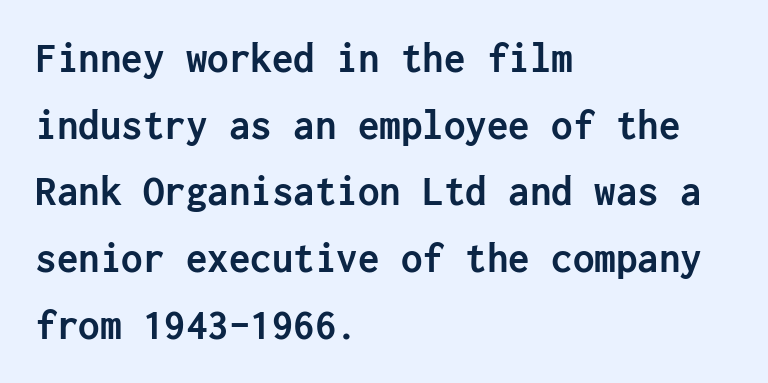
The image shows 43 px semibold sans-serif type, upright; set left-aligned, normal line spacing (1.55x), normal letter spacing, not underlined; low stroke contrast and a medium x-height.
